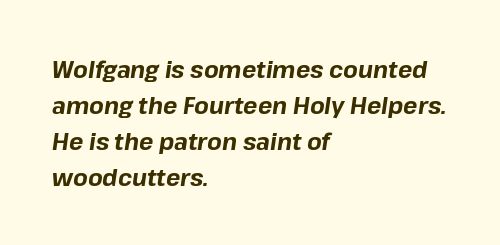
The image shows 24 px bold type, italic (leaning right); set left-aligned, normal line spacing (1.5x), normal letter spacing, not underlined.
